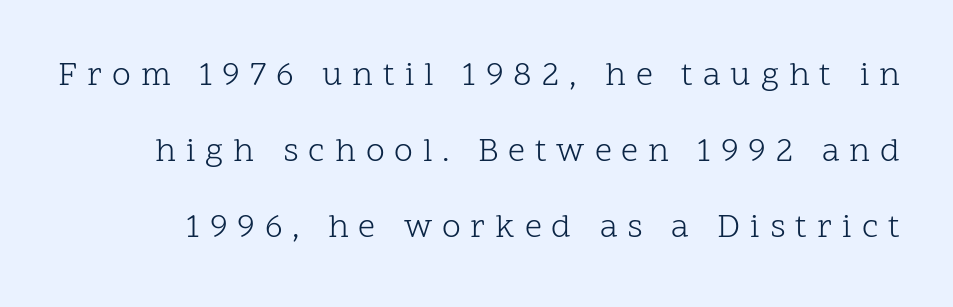
Q: Is the text bold? A: No.
Q: Is the text italic (slanted)? A: No, it is upright.
Q: Is the typeface a serif or a sans-serif typeface? A: Serif.
Q: Is the text underlined? A: No.
Q: Is the spacing between letters normal or unusually wide? A: Unusually wide.
Q: Is the spacing between lines tight, normal or loose? A: Loose.
Q: Width (condensed, normal, or wide)? A: Normal.
Q: Stroke contrast? A: Low.
Q: x-height? A: Medium.
Q: Monospaced? A: No.
